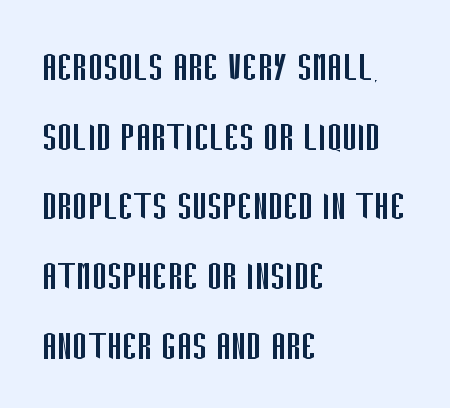
This rendering employs a face without finishing strokes, i.e., a sans-serif. The line texture is even and compact thanks to regular tracking. These lines sit exactly where default settings would place them. The words here are not underlined. Heft: none added — not bold.
